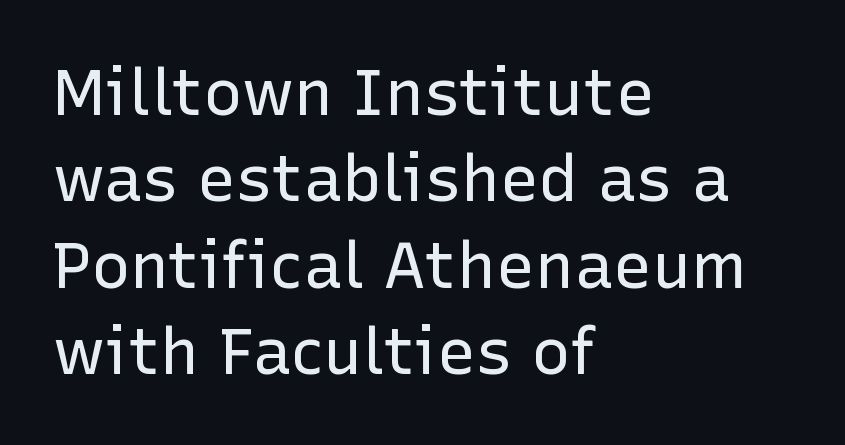
Weight class: somewhere from thin through regular. Tracking value appears to be zero — textbook default spacing. Caption: multi-line text, flush left, ragged right. Characters remain perfectly vertical along every line. Horizontal bands of white between lines are of average thickness.
